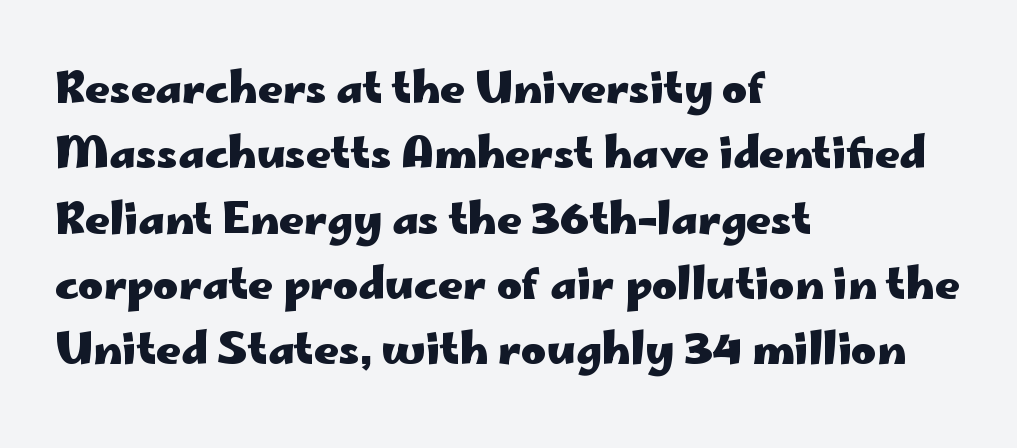
{"serif": "no", "italic": "no", "bold": "yes", "weight": "heavy", "width": "wide", "stroke_contrast": "low", "x_height": "small", "monospaced": "no", "underline": "no", "align": "left", "line_spacing": "normal", "line_spacing_ratio": 1.52, "letter_spacing": "normal", "letter_spacing_em": 0.0, "glyph_px": 43}
